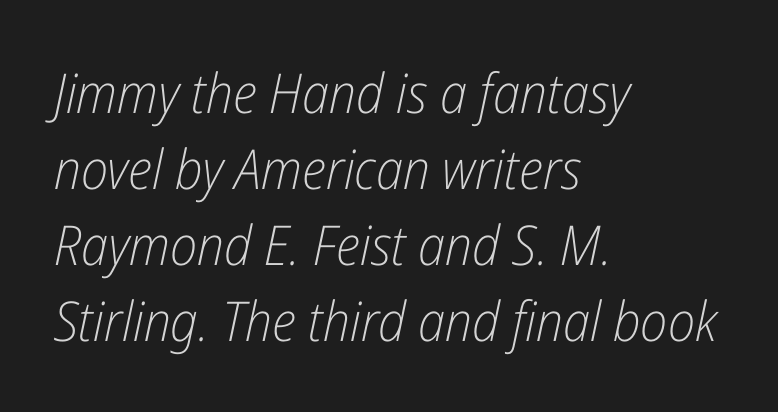
Descenders are the only things crossing below the line. The passage is arranged the way most books set body copy — flush left. The passage shown is not bold in any degree. Each letter keeps its own natural width here, so spacing adapts to shape.
